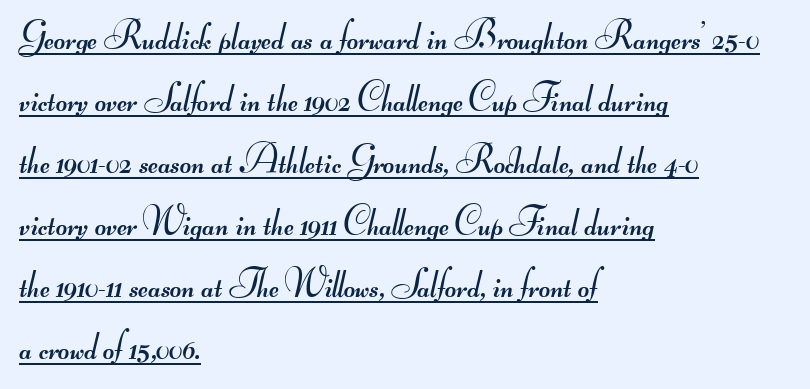
The compositor pushed each line to the left boundary. Decoration check: the copy is underlined. The rows are spaced the way most documents space them. I'd call this a sans setting — the letters go barefoot. The letters look calm and open, with moderate or lighter stems. Observe the ordinary spacing: letters are neighbours, not strangers.
